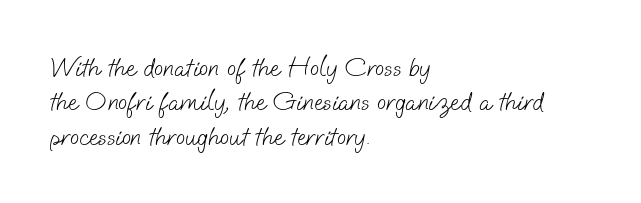
The paragraph shown leans on its left margin. Nothing unusual about the tracking: characters are spaced as the font intends. A normal amount of white space separates one row of letters from the next. These glyphs show unthickened strokes, regular width or finer.
